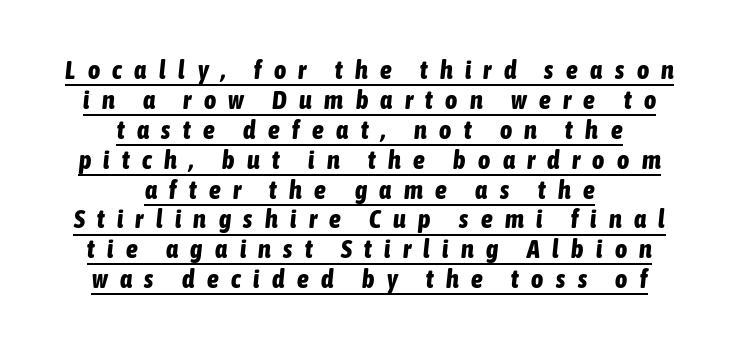
The image shows 26 px bold type, italic (leaning right); set centered, tight line spacing (1.15x), unusually wide letter spacing (+0.48 em), underlined.
